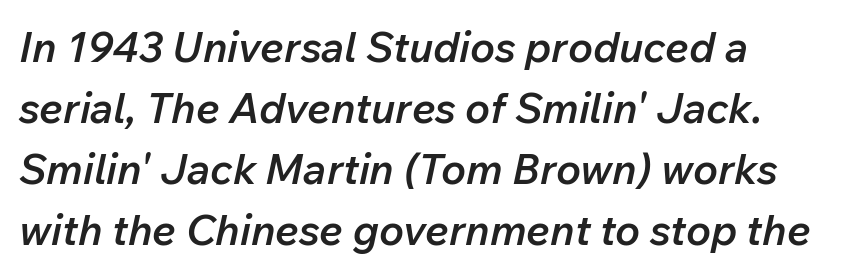
The tracking reads as untouched default to a designer's eye. Anything drawn beneath the words? Only blank space. Typographic density is moderately raised because the face is semibold. Looks like regular typesetting: each glyph gets only the width it needs.
